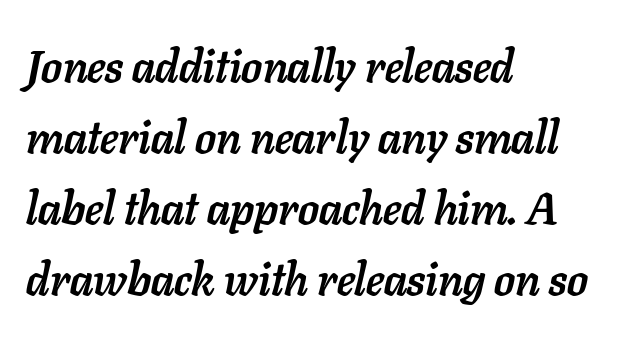
The image shows 45 px semibold type, italic (leaning right); set left-aligned, normal line spacing (1.58x), normal letter spacing, not underlined; low stroke contrast and a medium x-height.
